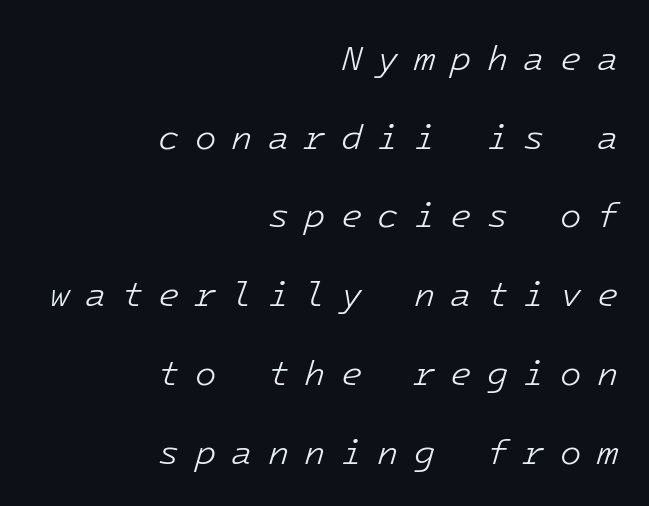
Q: Is the text bold? A: No.
Q: Is the text italic (slanted)? A: Yes, it leans right by about 16 degrees.
Q: Is the text underlined? A: No.
Q: How is the paragraph aligned? A: Right-aligned.
Q: Is the spacing between letters normal or unusually wide? A: Unusually wide.
Q: Is the spacing between lines tight, normal or loose? A: Loose.
Q: Width (condensed, normal, or wide)? A: Normal.
Q: Stroke contrast? A: Low.
Q: x-height? A: Medium.
Q: Monospaced? A: Yes.
